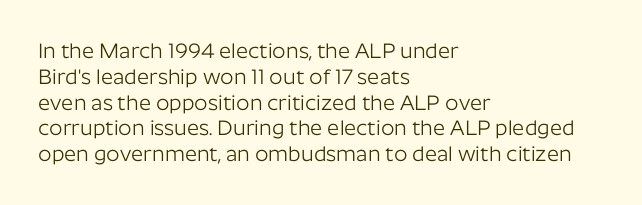
The image shows 21 px text type, upright; set left-aligned, line spacing 1.23x, normal letter spacing, not underlined.
